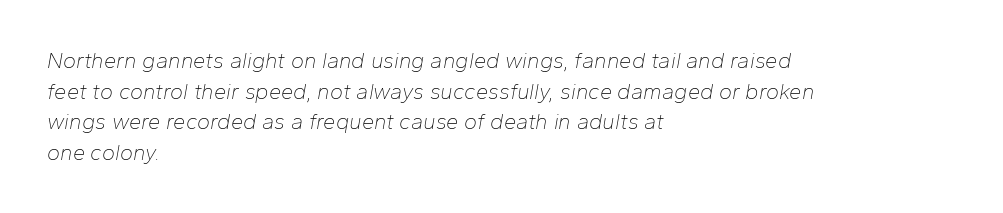
{"italic": "yes", "lean": "right", "slant_degrees": 10, "bold": "no", "underline": "no", "align": "left", "line_spacing": "normal", "line_spacing_ratio": 1.39, "letter_spacing": "normal", "letter_spacing_em": 0.0, "glyph_px": 22}
